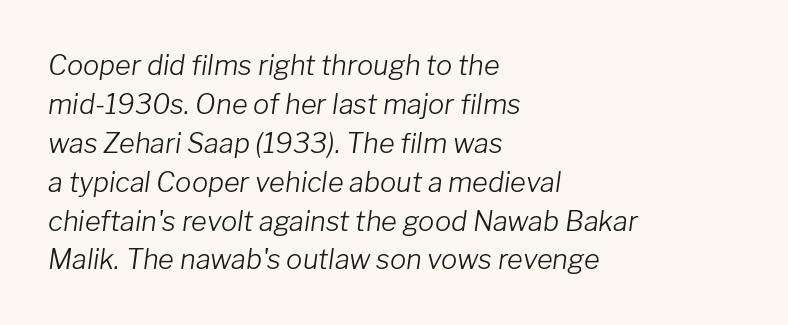
The image shows 27 px text type, italic (leaning right); set left-aligned, normal line spacing (1.44x), normal letter spacing, not underlined.
